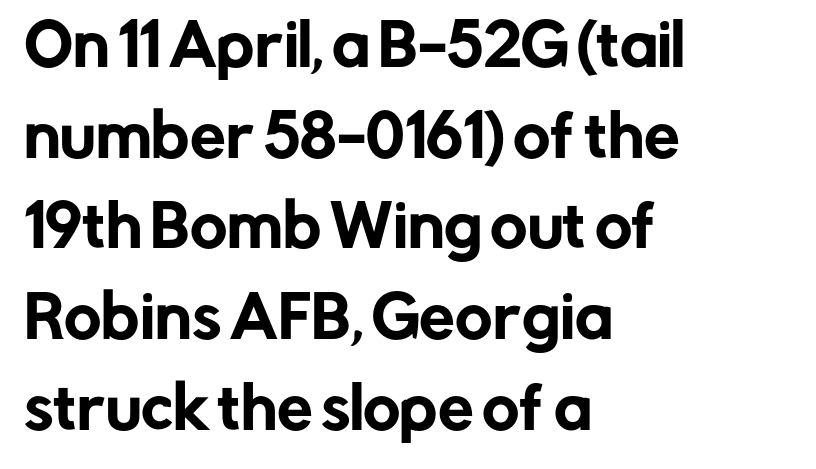
Q: Is the text italic (slanted)? A: No, it is upright.
Q: Is the typeface a serif or a sans-serif typeface? A: Sans-serif.
Q: Is the text underlined? A: No.
Q: How is the paragraph aligned? A: Left-aligned.
Q: Is the spacing between letters normal or unusually wide? A: Normal.
Q: Is the spacing between lines tight, normal or loose? A: Normal.
Q: Width (condensed, normal, or wide)? A: Normal.
Q: Stroke contrast? A: Low.
Q: x-height? A: Medium.
Q: Monospaced? A: No.
